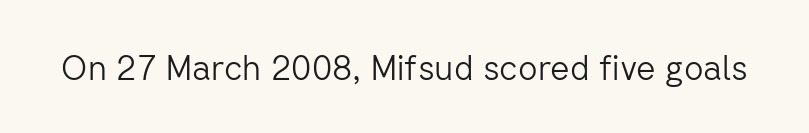
Letters have the restrained weight of plain body copy at most. This sample uses an upright cut, with every glyph sitting square on the baseline. Default kerning and tracking; the words read as compact shapes. The gap between lines stays unmarked.
